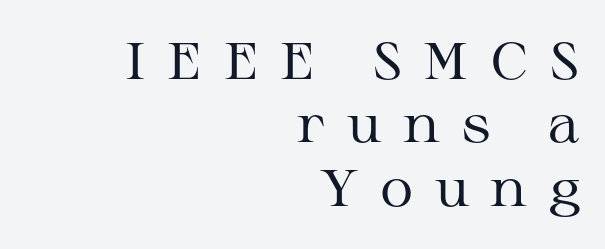
{"serif": "yes", "italic": "no", "bold": "no", "weight": "regular", "width": "wide", "stroke_contrast": "medium", "x_height": "medium", "monospaced": "no", "underline": "no", "align": "right", "line_spacing_ratio": 1.22, "letter_spacing": "wide", "letter_spacing_em": 0.41, "glyph_px": 52}
